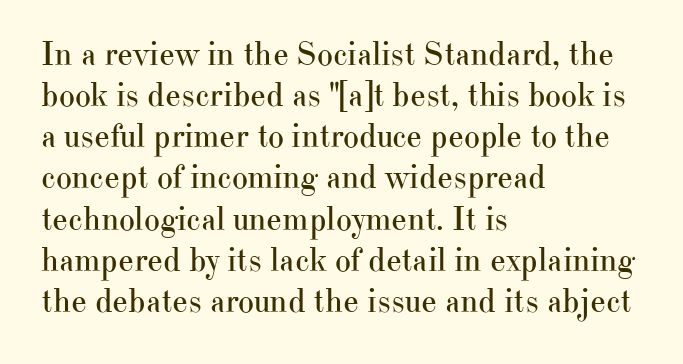
Default kerning and tracking; the words read as compact shapes. Glance below the letters and you will spot only blank space. Weight: regular or lighter. Horizontally, the lines are justified to the leading edge only.
